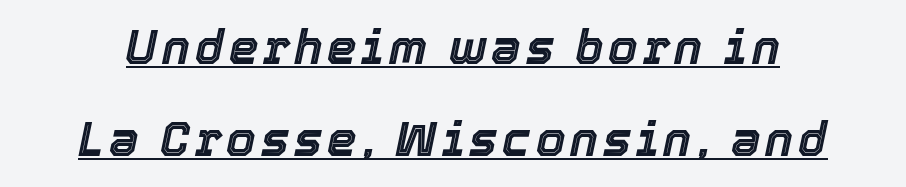
Each letter keeps its own natural width here, so spacing adapts to shape. Caption: lettering with a line underneath. The lettering tilts uniformly, giving the passage an italic look. Summary of vertical rhythm: relaxed, with wide interline spacing.
